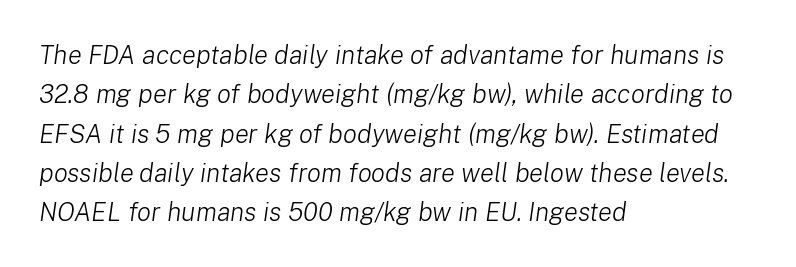
{"italic": "yes", "lean": "right", "slant_degrees": 8, "bold": "no", "underline": "no", "align": "left", "line_spacing": "normal", "line_spacing_ratio": 1.51, "letter_spacing": "normal", "letter_spacing_em": 0.0, "glyph_px": 26}
